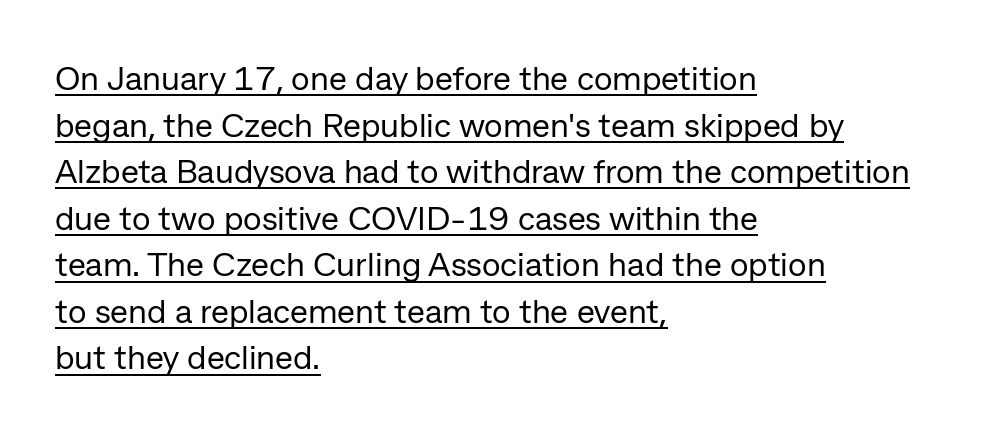
The image shows 34 px regular-weight sans-serif type, upright; set left-aligned, normal line spacing (1.37x), normal letter spacing, underlined; low stroke contrast and a medium x-height.
